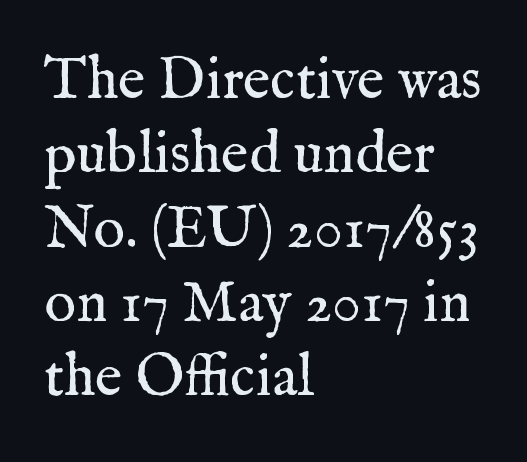
The image shows 59 px regular-weight serif type, upright; set left-aligned, normal line spacing (1.26x), normal letter spacing, not underlined; medium stroke contrast and a medium x-height.
